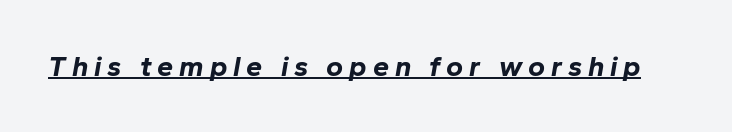
Compared with typical body copy, the letter spacing here is much looser. Looking at the ascenders, they clearly lean. As a designer I'd log this as weight 700, bold. Character widths vary here, with narrow letters taking less room than wide ones. Like a heading marked for emphasis, these lines bear an underscore.
